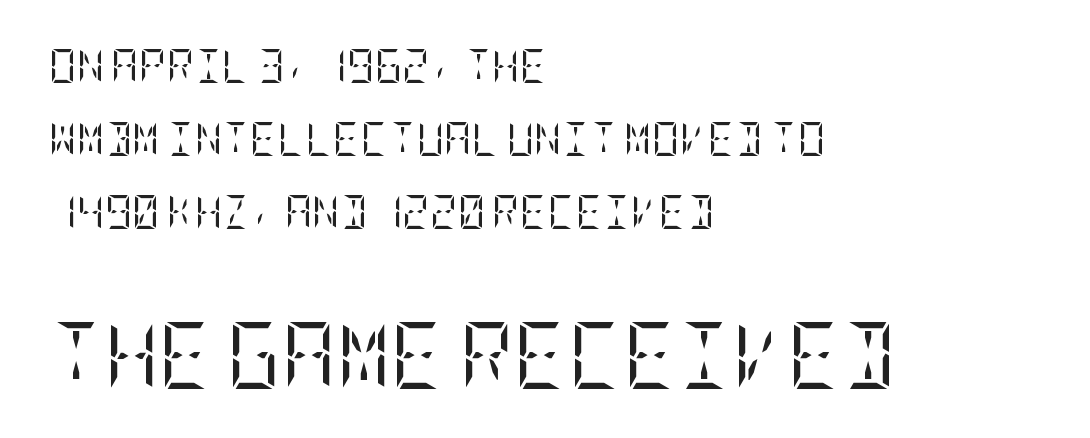
{"serif": "yes", "italic": "no", "bold": "no", "weight": "regular", "width": "condensed", "stroke_contrast": "low", "x_height": "large", "underline": "no", "align": "left", "line_spacing": "loose", "line_spacing_ratio": 2.15, "letter_spacing": "normal", "letter_spacing_em": 0.0, "larger_block": "second", "size_ratio": 1.97, "glyph_px": 67}
